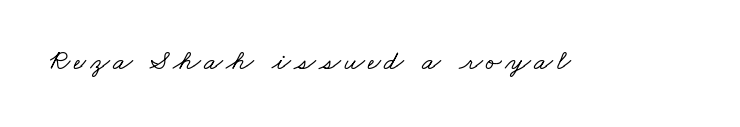
Q: Is the typeface a serif or a sans-serif typeface? A: Serif.
Q: Is the text underlined? A: No.
Q: Width (condensed, normal, or wide)? A: Wide.
Q: Stroke contrast? A: Low.
Q: x-height? A: Small.
Q: Monospaced? A: No.
